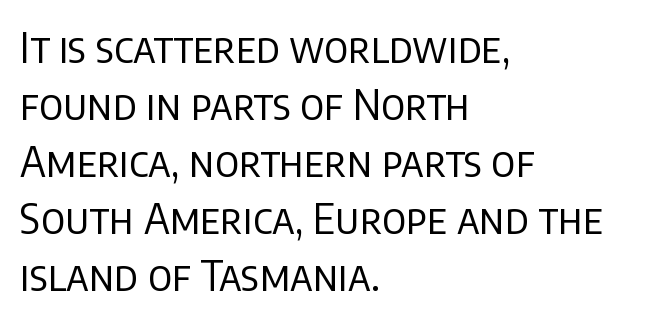
{"serif": "no", "italic": "no", "bold": "no", "weight": "regular", "width": "normal", "stroke_contrast": "low", "x_height": "large", "monospaced": "no", "underline": "no", "align": "left", "line_spacing": "normal", "line_spacing_ratio": 1.39, "letter_spacing": "normal", "letter_spacing_em": 0.0, "glyph_px": 41}
